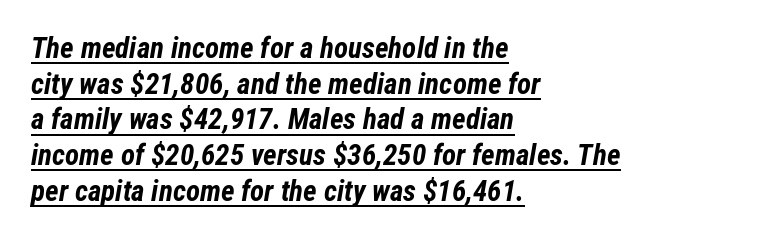
{"italic": "yes", "lean": "right", "slant_degrees": 12, "bold": "yes", "weight": "bold", "width": "condensed", "stroke_contrast": "low", "x_height": "medium", "monospaced": "no", "underline": "yes", "align": "left", "line_spacing_ratio": 1.23, "letter_spacing": "normal", "letter_spacing_em": 0.0, "glyph_px": 29}
